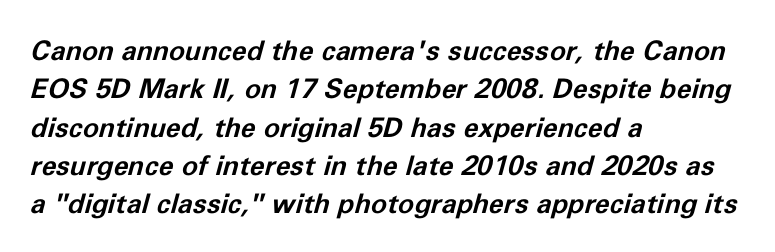
Q: Is the text bold? A: Yes.
Q: Is the text italic (slanted)? A: Yes, it leans right by about 11 degrees.
Q: Is the text underlined? A: No.
Q: How is the paragraph aligned? A: Left-aligned.
Q: Is the spacing between letters normal or unusually wide? A: Normal.
Q: Is the spacing between lines tight, normal or loose? A: Normal.
